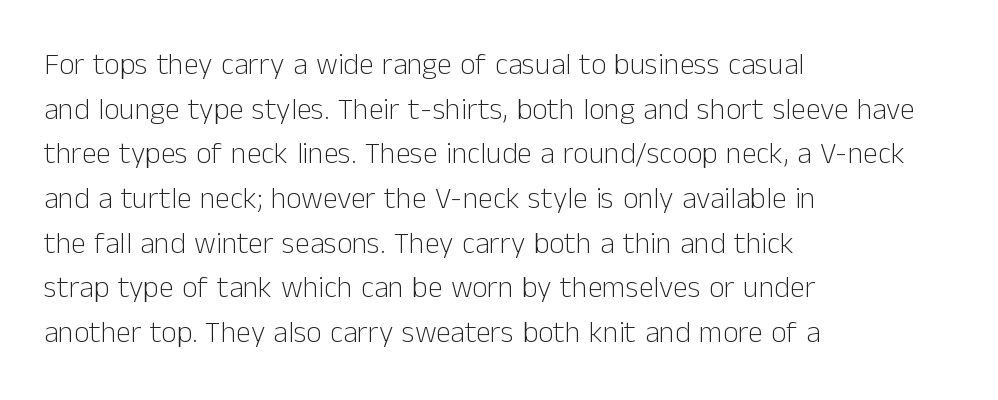
Q: Is the text bold? A: No.
Q: Is the text italic (slanted)? A: No, it is upright.
Q: Is the typeface a serif or a sans-serif typeface? A: Sans-serif.
Q: Is the text underlined? A: No.
Q: How is the paragraph aligned? A: Left-aligned.
Q: Is the spacing between letters normal or unusually wide? A: Normal.
Q: Is the spacing between lines tight, normal or loose? A: Normal.
Q: Width (condensed, normal, or wide)? A: Normal.
Q: Stroke contrast? A: Low.
Q: x-height? A: Medium.
Q: Monospaced? A: No.
